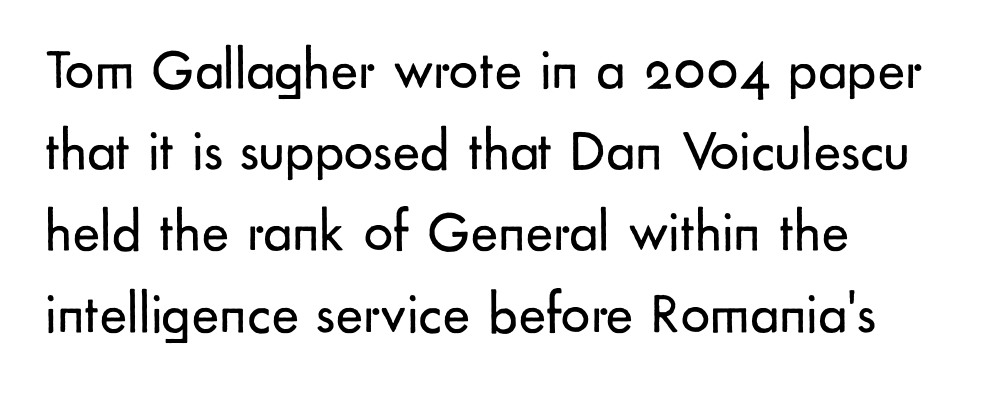
{"serif": "no", "italic": "no", "bold": "no", "weight": "regular", "width": "normal", "stroke_contrast": "low", "x_height": "small", "monospaced": "no", "underline": "no", "align": "left", "line_spacing": "normal", "line_spacing_ratio": 1.4, "letter_spacing": "normal", "letter_spacing_em": 0.0, "glyph_px": 58}
